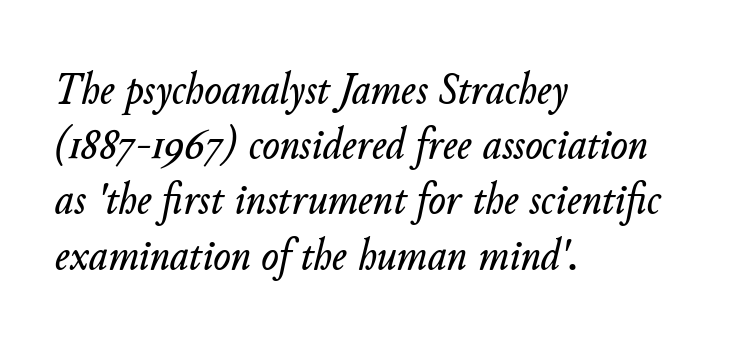
In terms of posture, this sample is oblique. The line texture is even and compact thanks to regular tracking. A typesetter would call this proportional, since set widths differ per character. The lines are quadded left.
